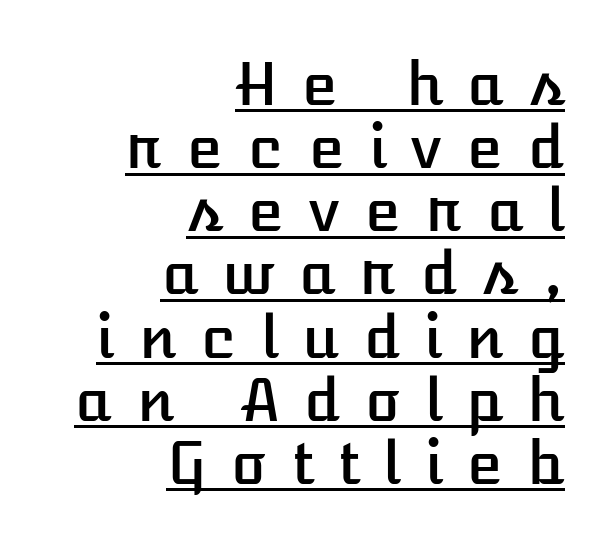
Q: Is the text italic (slanted)? A: No, it is upright.
Q: Is the text underlined? A: Yes.
Q: How is the paragraph aligned? A: Right-aligned.
Q: Is the spacing between letters normal or unusually wide? A: Unusually wide.
Q: Is the spacing between lines tight, normal or loose? A: Tight.
Q: Width (condensed, normal, or wide)? A: Normal.
Q: Stroke contrast? A: Low.
Q: x-height? A: Medium.
Q: Monospaced? A: No.
